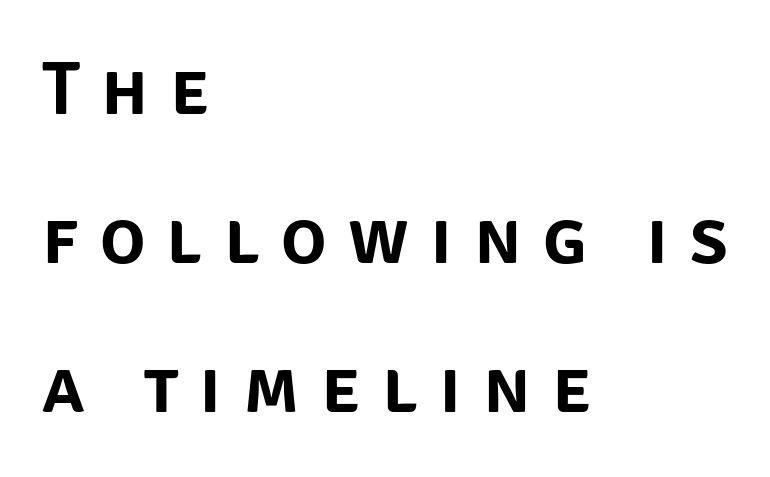
The image shows 76 px sans-serif type, upright; set left-aligned, loose line spacing (1.96x), unusually wide letter spacing (+0.28 em), not underlined; low stroke contrast and a large x-height.
